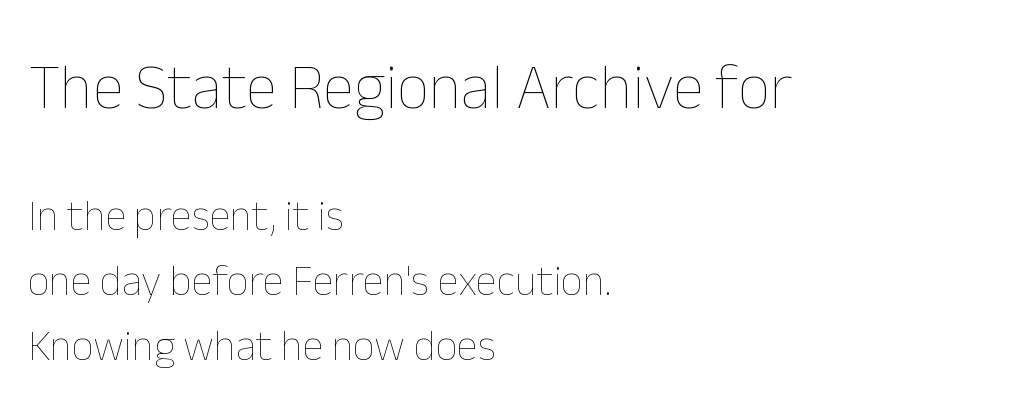
Q: Is the text bold? A: No.
Q: Is the text italic (slanted)? A: No, it is upright.
Q: Is the text underlined? A: No.
Q: How is the paragraph aligned? A: Left-aligned.
Q: Is the spacing between letters normal or unusually wide? A: Normal.
Q: Is the spacing between lines tight, normal or loose? A: Normal.
Q: Which block of text is set in a larger size, the first (top) or the second (bottom)? A: The first (top) one.
Q: Width (condensed, normal, or wide)? A: Normal.
Q: Stroke contrast? A: Low.
Q: x-height? A: Medium.
Q: Monospaced? A: No.
